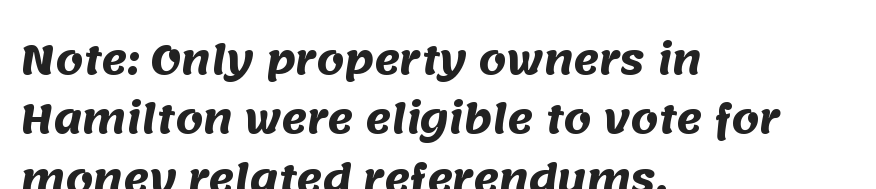
Check the space under the baseline: it is left empty. Interline gaps are of average width in this sample. Notice how thick the strokes are: this is what a full bold looks like. Grotesque or geometric, the face here clearly has no serifs. A classic flush-left, rag-right setting is used for this passage.
